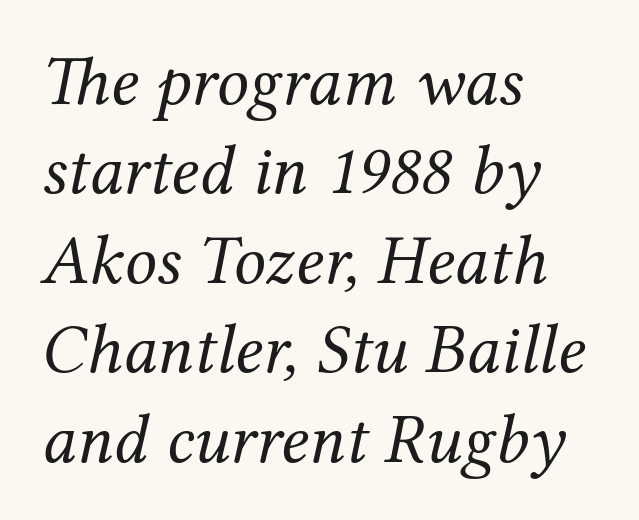
The image shows 71 px regular-weight serif type, italic (leaning right); set left-aligned, normal line spacing (1.26x), normal letter spacing, not underlined; medium stroke contrast and a medium x-height.
